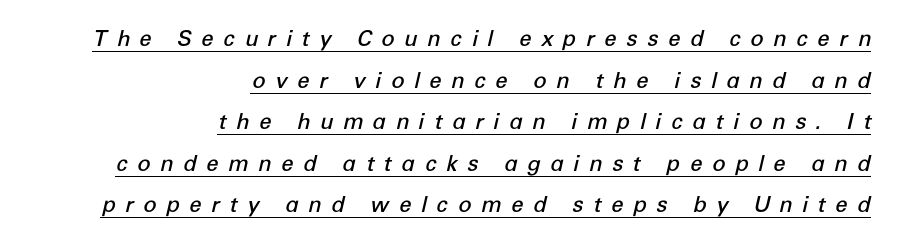
Q: Is the text bold? A: Semi-bold.
Q: Is the text italic (slanted)? A: Yes, it leans right by about 12 degrees.
Q: Is the text underlined? A: Yes.
Q: How is the paragraph aligned? A: Right-aligned.
Q: Is the spacing between letters normal or unusually wide? A: Unusually wide.
